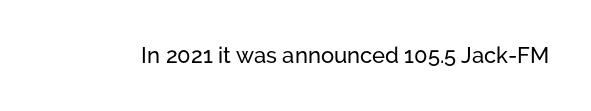
Tall strokes in this sample are plumb rather than angled. Short note: letters normally spaced. Lines of text with bare space underneath.
